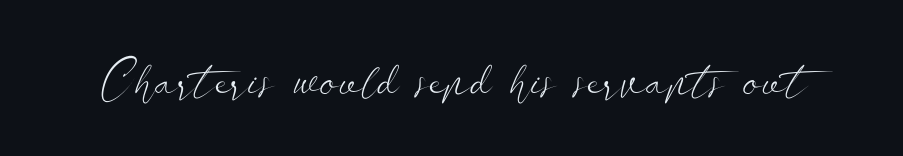
The image shows 49 px light, wide sans-serif type; set normal letter spacing, not underlined; low stroke contrast and a small x-height.
